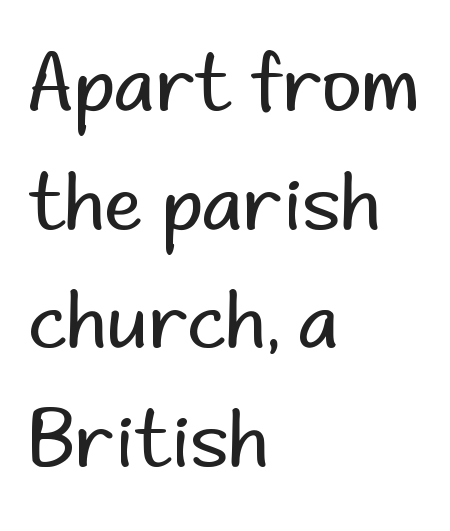
{"serif": "no", "italic": "no", "bold": "no", "weight": "regular", "width": "normal", "stroke_contrast": "low", "x_height": "small", "monospaced": "no", "underline": "no", "align": "left", "line_spacing": "normal", "line_spacing_ratio": 1.52, "letter_spacing": "normal", "letter_spacing_em": 0.0, "glyph_px": 78}
